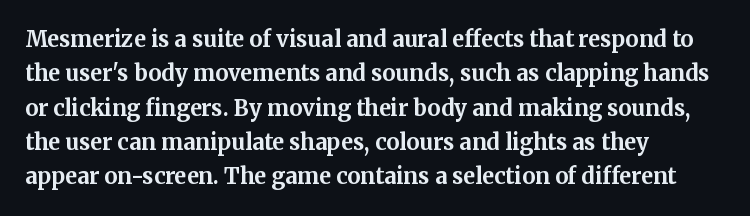
Upright lettering throughout. Just letters on the line, the space beneath them empty. The vertical gap from one line to the next is medium. Strong, thick strokes mark this as bold type. Short and long lines alike share a common starting point at left.
